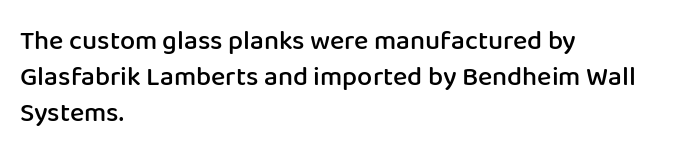
The image shows 27 px text type, upright; set left-aligned, normal line spacing (1.33x), normal letter spacing, not underlined.
